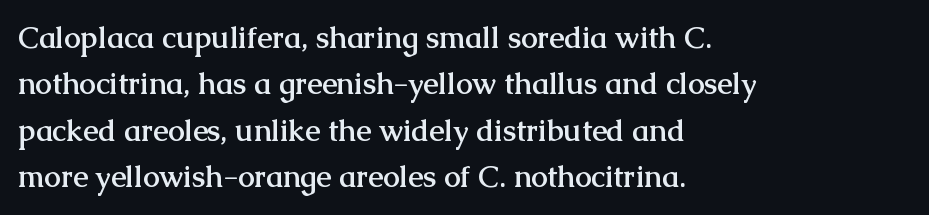
{"serif": "yes", "italic": "no", "bold": "yes", "weight": "semibold", "width": "normal", "stroke_contrast": "medium", "x_height": "medium", "monospaced": "no", "underline": "no", "align": "left", "line_spacing": "normal", "line_spacing_ratio": 1.55, "letter_spacing": "normal", "letter_spacing_em": 0.0, "glyph_px": 30}
